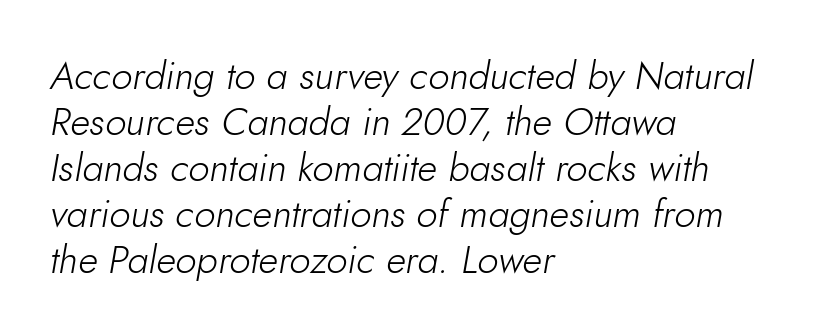
These lines were composed using italics. Alignment: flush left. Proportional: the letters do not fall into vertical columns. Descenders are the only things crossing below the line.
